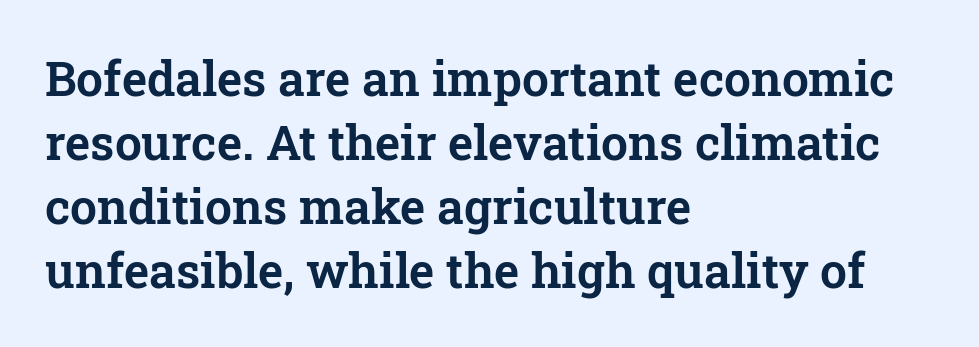
All the whitespace from short lines collects on the right. The face used here is proportionally spaced, like ordinary book or web type. In terms of posture, this sample is upright. Horizontal bands of white between lines are of average thickness. Letterform terminals end in serifs throughout the passage.
